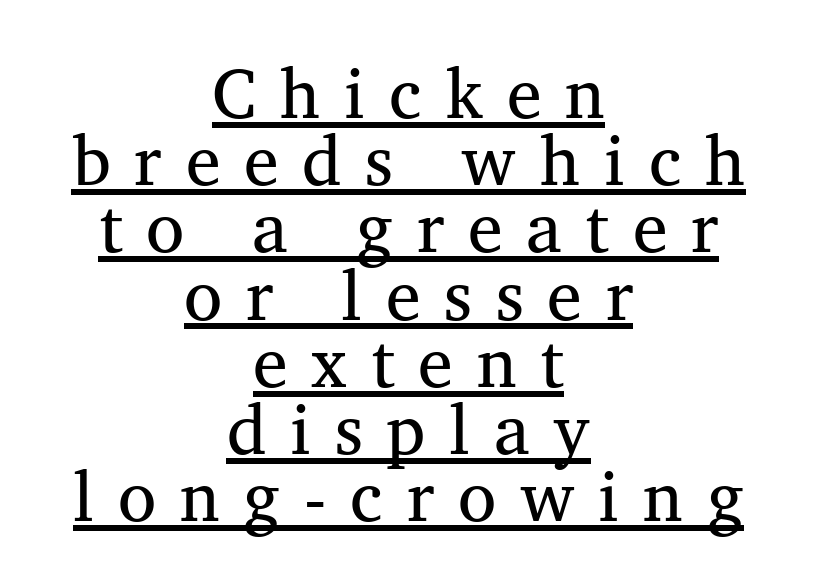
{"serif": "yes", "bold": "no", "weight": "regular", "width": "normal", "stroke_contrast": "medium", "x_height": "medium", "monospaced": "no", "underline": "yes", "align": "center", "line_spacing": "tight", "line_spacing_ratio": 0.96, "letter_spacing": "wide", "letter_spacing_em": 0.34, "glyph_px": 70}
